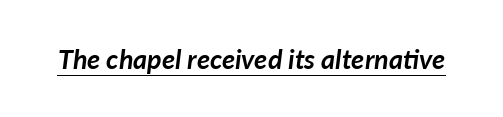
This sample uses an oblique cut, with every glyph tilted off the vertical. Each word holds together tightly as a unit, with standard inter-letter gaps. The characters look thick and weighty, a clear bold. Every word sits above its own underline.
